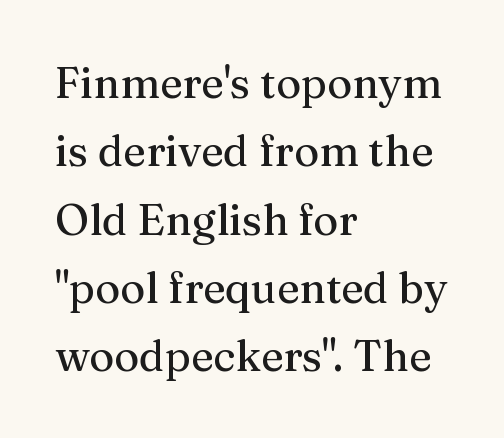
The rendering keeps characters at their native spacing. Spacing verdict: proportional, widths tailored to each character. A typesetter would label this face a serif. Each new line begins a customary step beneath the previous one. Glance below the letters and you will spot only blank space.
